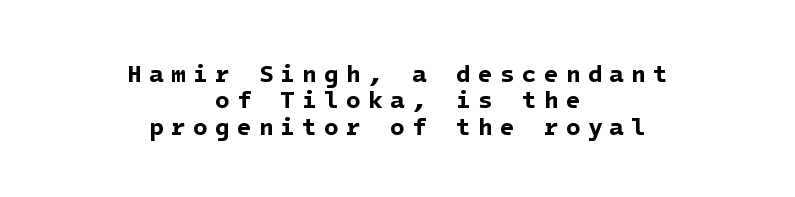
Q: Is the text bold? A: Yes.
Q: Is the text underlined? A: No.
Q: How is the paragraph aligned? A: Centered.
Q: Is the spacing between letters normal or unusually wide? A: Unusually wide.
Q: Is the spacing between lines tight, normal or loose? A: Tight.
